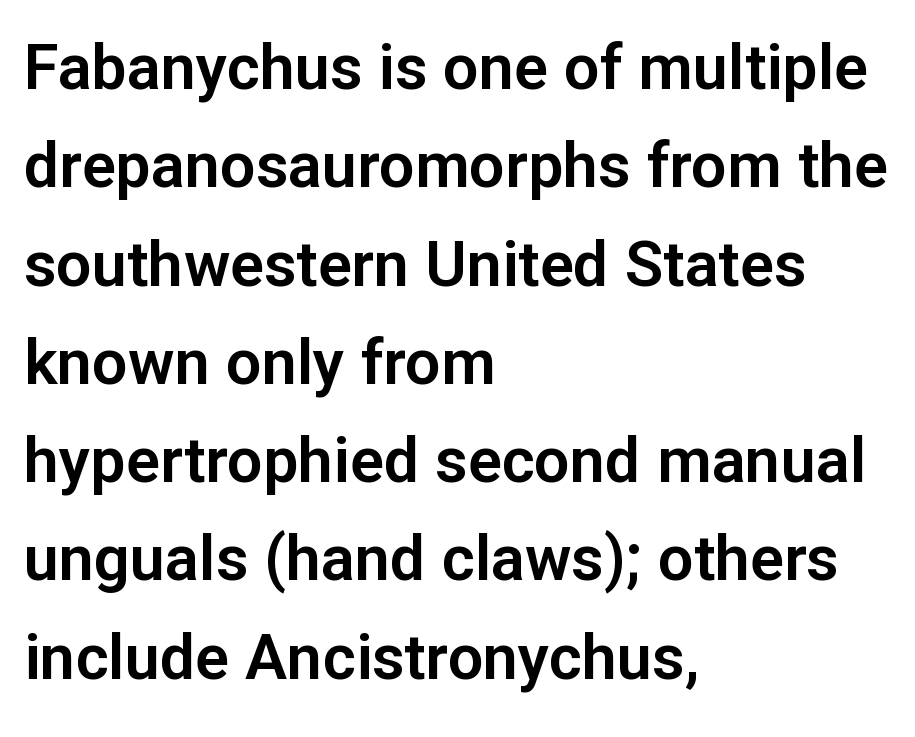
The rendering keeps characters at their native spacing. Just letters on the line, the space beneath them empty. A typesetter would call this proportional, since set widths differ per character. Whoever set this chose a conventional vertical rhythm. A typesetter would mark this as roman, not italic.
